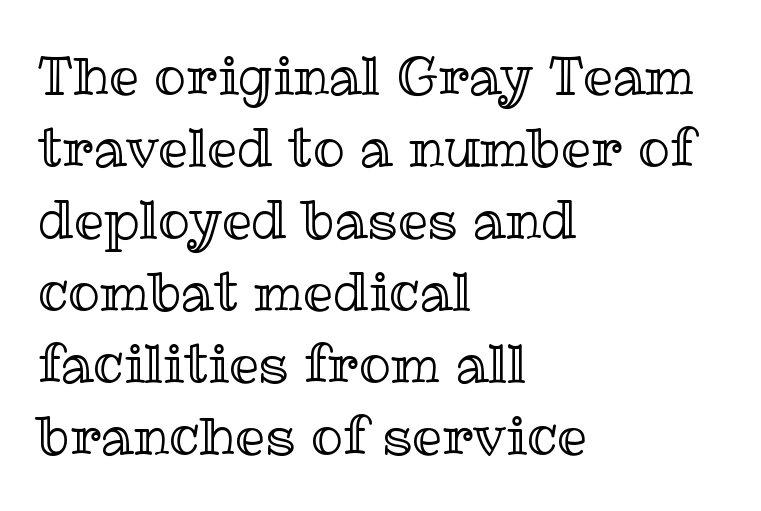
Beneath every word, the page is bare. Glyph-to-glyph distance matches everyday printed text. Horizontally, the lines are justified to the leading edge only. Summary of vertical rhythm: regular, with standard interline spacing. A roman cut, with each character standing at attention. Each letter keeps its own natural width here, so spacing adapts to shape.
